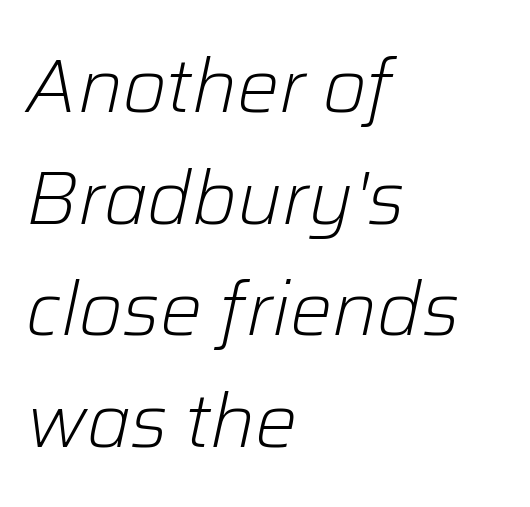
{"italic": "yes", "lean": "right", "slant_degrees": 12, "bold": "no", "weight": "light", "width": "normal", "stroke_contrast": "low", "x_height": "medium", "monospaced": "no", "underline": "no", "align": "left", "line_spacing": "normal", "line_spacing_ratio": 1.49, "letter_spacing": "normal", "letter_spacing_em": 0.0, "glyph_px": 75}
